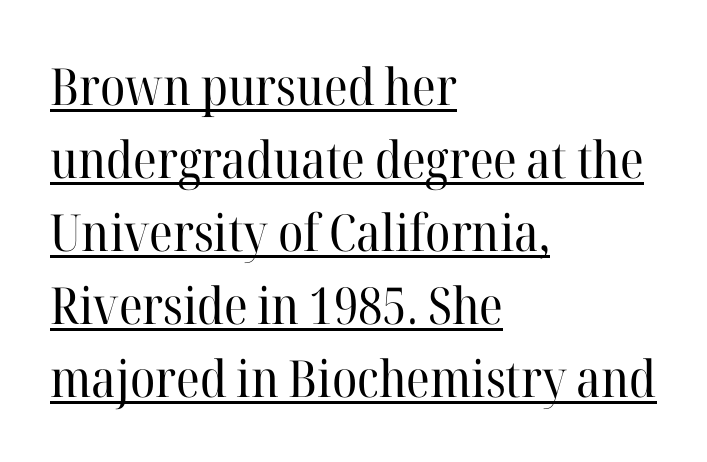
{"serif": "yes", "italic": "no", "bold": "no", "weight": "regular", "width": "normal", "stroke_contrast": "high", "x_height": "medium", "monospaced": "no", "underline": "yes", "align": "left", "line_spacing": "normal", "line_spacing_ratio": 1.43, "letter_spacing": "normal", "letter_spacing_em": 0.0, "glyph_px": 51}
